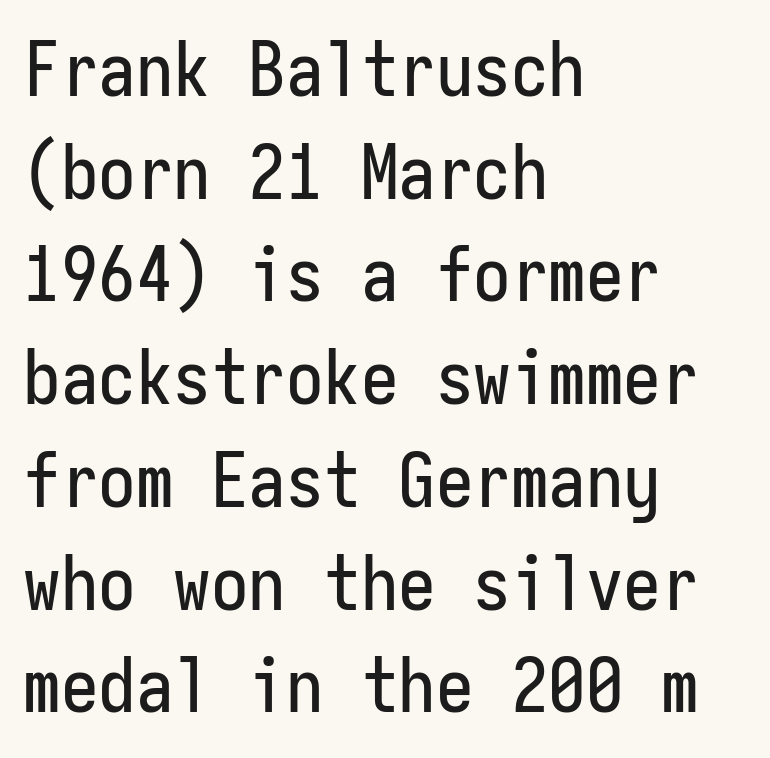
The ragged edge is on the right, which tells us the setting is flush left. Unlike italic type, these characters show no tilt at all. Looks like terminal output: every glyph gets an equal slot. Glance below the letters and you will spot only blank space. Is the letter spacing exaggerated? No — it looks like the ordinary default. Evenly set lines give the paragraph a standard silhouette.
